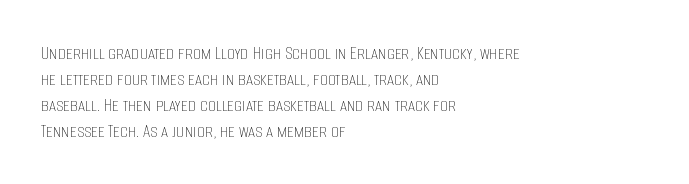
Q: Is the text bold? A: No.
Q: Is the text italic (slanted)? A: No, it is upright.
Q: Is the text underlined? A: No.
Q: How is the paragraph aligned? A: Left-aligned.
Q: Is the spacing between letters normal or unusually wide? A: Normal.
Q: Is the spacing between lines tight, normal or loose? A: Normal.
